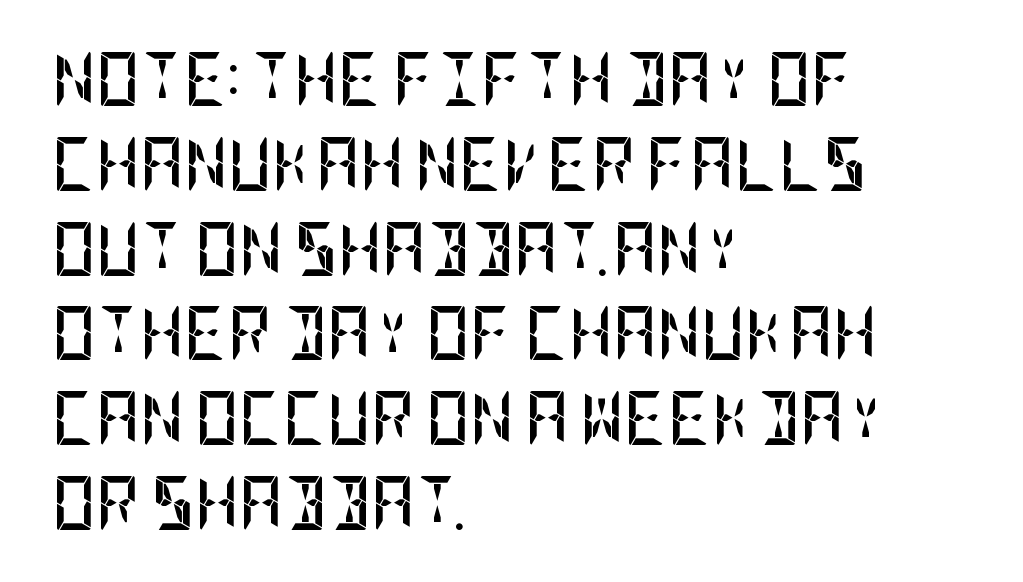
A bare baseline throughout the passage. The characters look thick and weighty, a clear bold. The space between consecutive lines is moderate. Is the letter spacing exaggerated? No — it looks like the ordinary default. This sample is left-justified, so line endings fall wherever the words run out.
